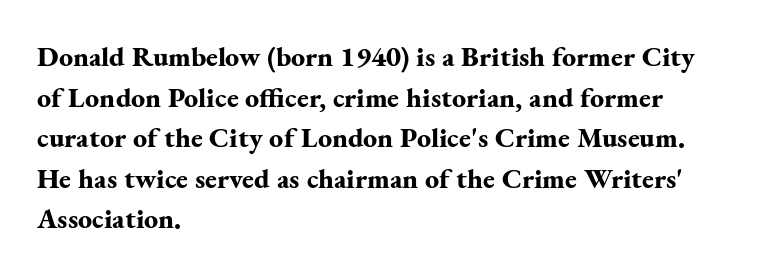
The image shows 28 px bold serif type, upright; set left-aligned, normal line spacing (1.45x), normal letter spacing, not underlined; medium stroke contrast and a small x-height.
